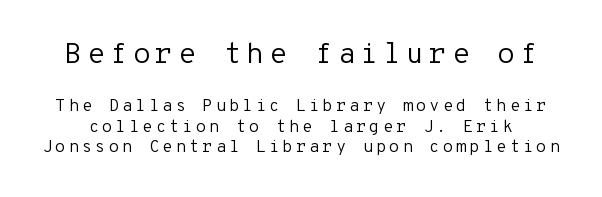
Q: Is the text bold? A: No.
Q: Is the text italic (slanted)? A: No, it is upright.
Q: Is the typeface a serif or a sans-serif typeface? A: Sans-serif.
Q: Is the text underlined? A: No.
Q: Which block of text is set in a larger size, the first (top) or the second (bottom)? A: The first (top) one.
Q: Width (condensed, normal, or wide)? A: Normal.
Q: Stroke contrast? A: Low.
Q: x-height? A: Medium.
Q: Monospaced? A: Yes.
